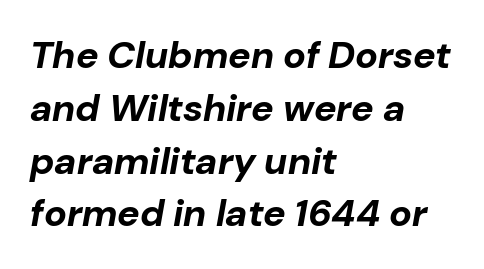
Default kerning and tracking; the words read as compact shapes. This rendering features lettering with no underline. Is the type bold? Yes — the strokes are clearly thick and heavy. This is oblique type, the kind used for emphasis or titles.
